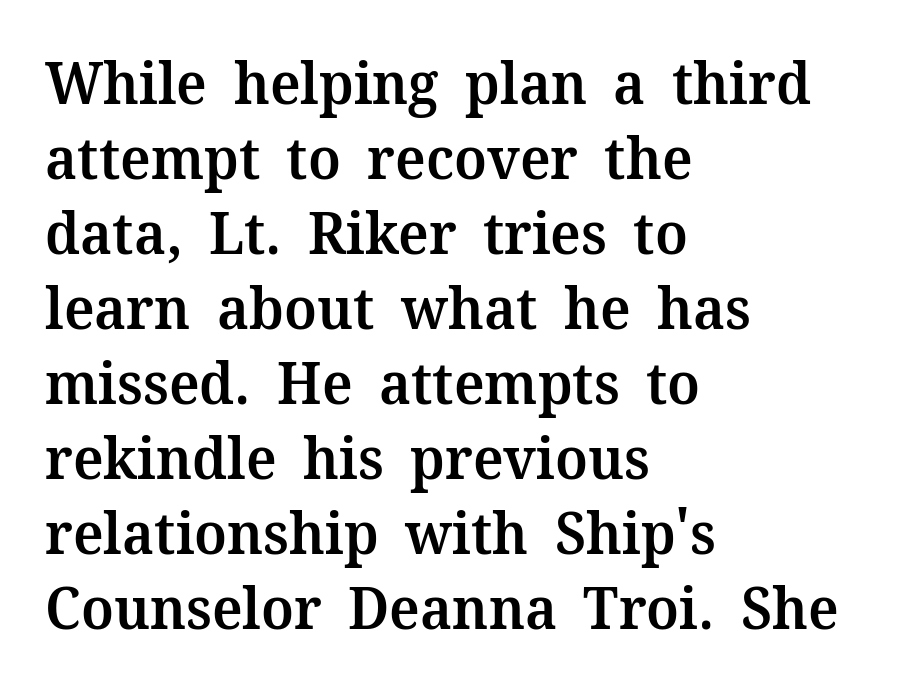
Q: Is the text bold? A: Semi-bold.
Q: Is the text italic (slanted)? A: No, it is upright.
Q: Is the typeface a serif or a sans-serif typeface? A: Serif.
Q: Is the text underlined? A: No.
Q: How is the paragraph aligned? A: Left-aligned.
Q: Is the spacing between letters normal or unusually wide? A: Normal.
Q: Is the spacing between lines tight, normal or loose? A: Normal.
Q: Width (condensed, normal, or wide)? A: Normal.
Q: Stroke contrast? A: Medium.
Q: x-height? A: Medium.
Q: Monospaced? A: No.
